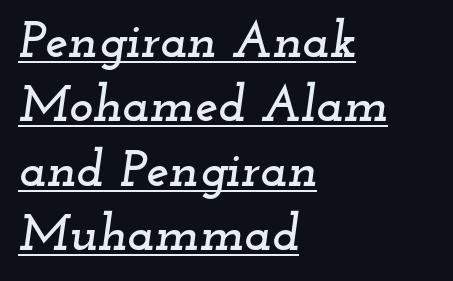
What's the leading like? Ordinary, nothing unusual. There's an unmistakable incline to the writing here. Visually the block forms a straight wall on the left and a jagged coastline on the right. Varying glyph widths throughout — classic text-font behaviour. Does a line run under the words? Yes, clearly. This sample uses a serif face.
